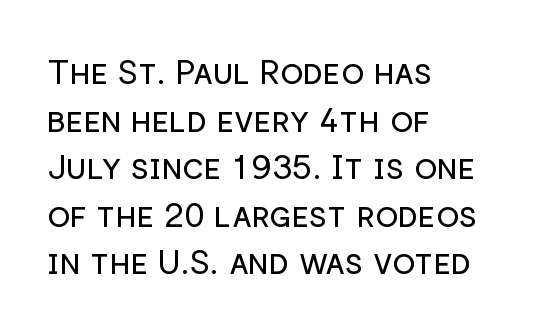
The image shows 34 px regular-weight sans-serif type, upright; set left-aligned, normal line spacing (1.4x), normal letter spacing, not underlined; low stroke contrast and a medium x-height.
